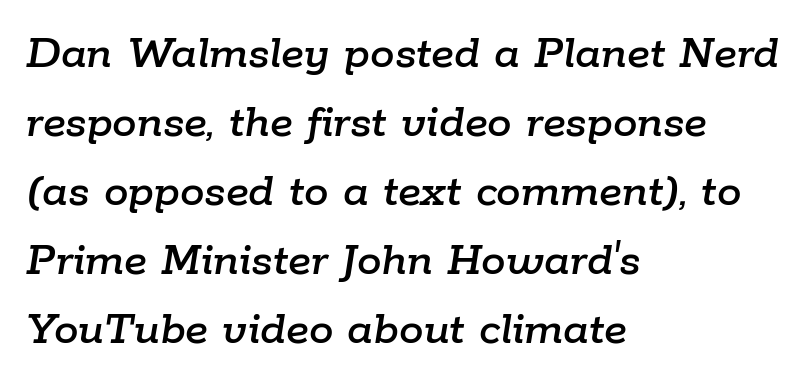
{"italic": "yes", "lean": "right", "slant_degrees": 9, "width": "normal", "stroke_contrast": "low", "x_height": "medium", "monospaced": "no", "underline": "no", "align": "left", "line_spacing": "normal", "line_spacing_ratio": 1.41, "letter_spacing": "normal", "letter_spacing_em": 0.0, "glyph_px": 49}
